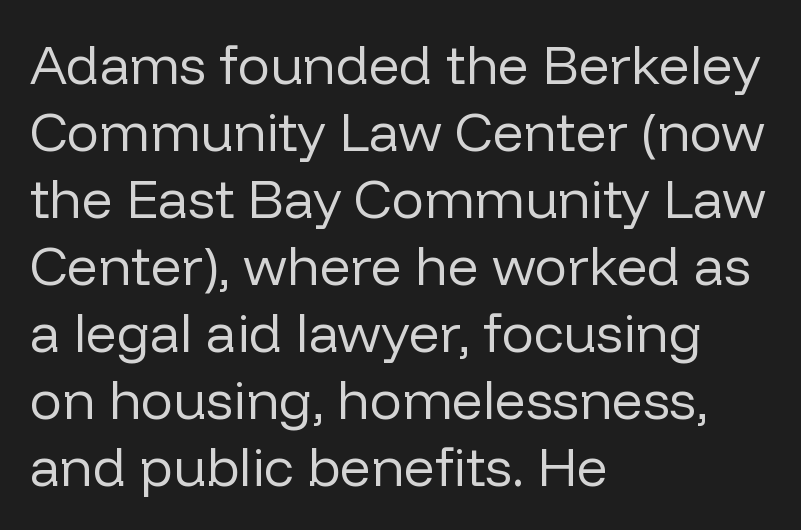
Q: Is the text bold? A: No.
Q: Is the text italic (slanted)? A: No, it is upright.
Q: Is the typeface a serif or a sans-serif typeface? A: Sans-serif.
Q: Is the text underlined? A: No.
Q: How is the paragraph aligned? A: Left-aligned.
Q: Is the spacing between letters normal or unusually wide? A: Normal.
Q: Width (condensed, normal, or wide)? A: Normal.
Q: Stroke contrast? A: Low.
Q: x-height? A: Medium.
Q: Monospaced? A: No.
